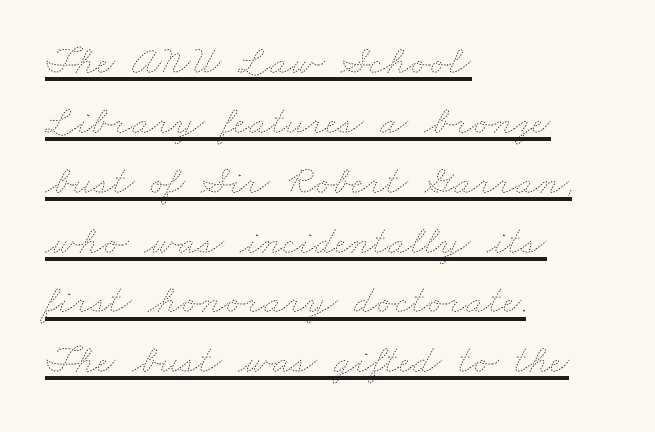
{"bold": "no", "weight": "thin", "width": "wide", "stroke_contrast": "low", "x_height": "small", "monospaced": "no", "underline": "yes", "align": "left", "line_spacing": "normal", "line_spacing_ratio": 1.46, "letter_spacing": "normal", "letter_spacing_em": 0.0, "glyph_px": 41}
